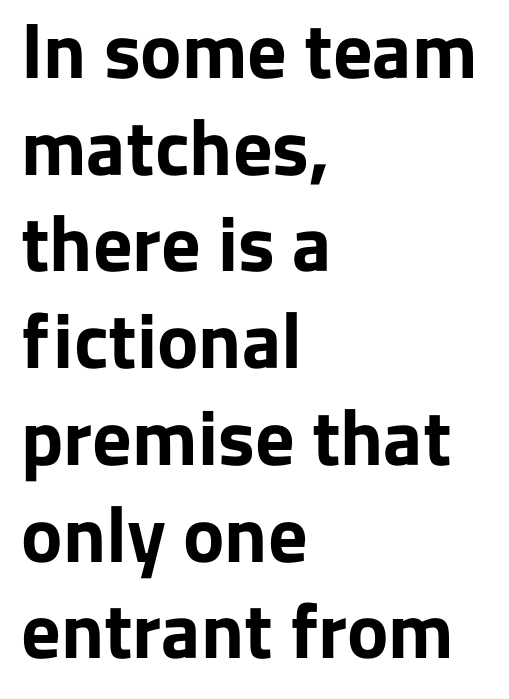
The image shows 78 px bold sans-serif type, upright; set left-aligned, line spacing 1.24x, normal letter spacing, not underlined; low stroke contrast and a medium x-height.
